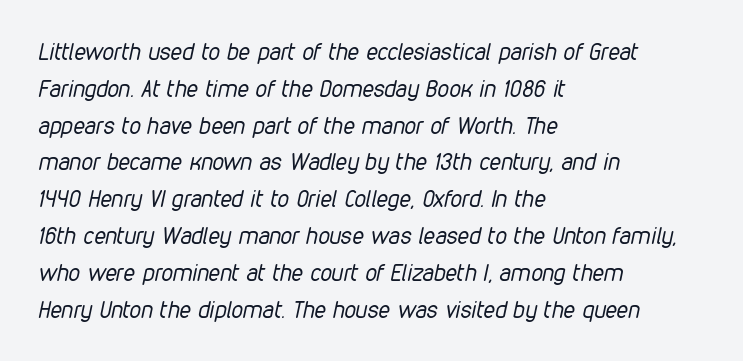
The image shows 23 px text type, italic (leaning right); set left-aligned, normal line spacing (1.6x), normal letter spacing, not underlined.
